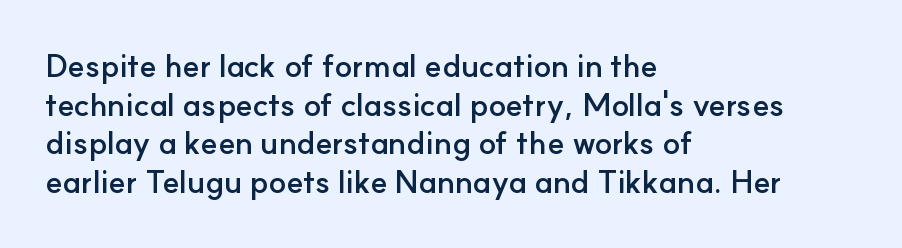
{"serif": "no", "italic": "no", "bold": "yes", "weight": "semibold", "width": "normal", "stroke_contrast": "low", "x_height": "small", "monospaced": "no", "underline": "no", "align": "left", "line_spacing_ratio": 1.21, "letter_spacing": "normal", "letter_spacing_em": 0.0, "glyph_px": 32}
